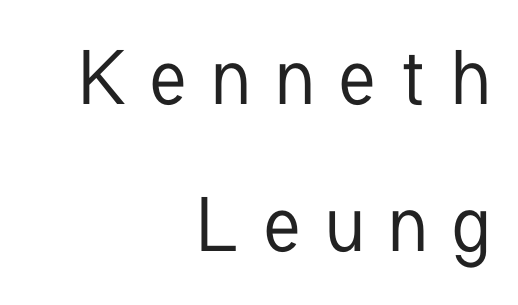
Glyph-to-glyph distance is far greater than everyday printed text. Letterform terminals end flat and unadorned throughout the passage. It's the straight-up-and-down kind of type. These lines are rendered in a variable-pitch font. What's the leading like? Stretched, with rows far apart.
